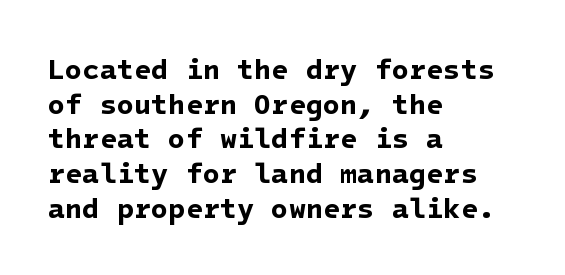
{"serif": "no", "bold": "yes", "weight": "bold", "width": "normal", "stroke_contrast": "low", "x_height": "medium", "underline": "no", "align": "left", "line_spacing_ratio": 1.24, "letter_spacing": "normal", "letter_spacing_em": 0.0, "glyph_px": 28}
